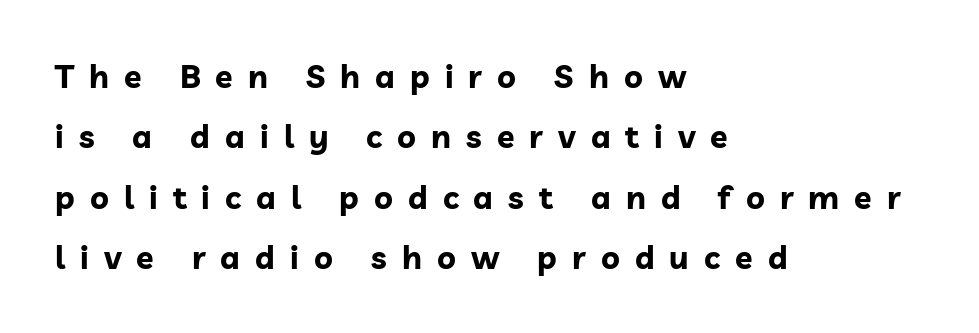
Q: Is the text bold? A: Yes.
Q: Is the text italic (slanted)? A: No, it is upright.
Q: Is the typeface a serif or a sans-serif typeface? A: Sans-serif.
Q: Is the text underlined? A: No.
Q: How is the paragraph aligned? A: Left-aligned.
Q: Is the spacing between letters normal or unusually wide? A: Unusually wide.
Q: Width (condensed, normal, or wide)? A: Normal.
Q: Stroke contrast? A: Low.
Q: x-height? A: Medium.
Q: Monospaced? A: No.
